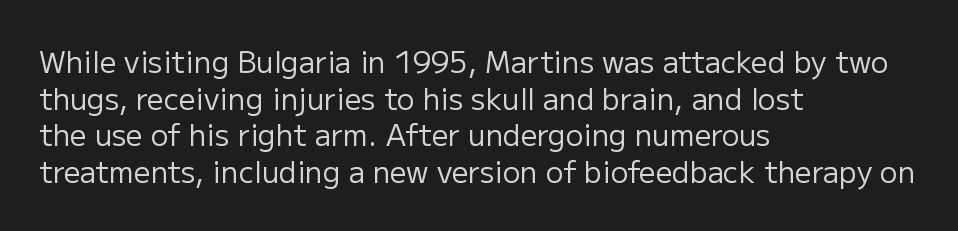
The image shows 29 px regular-weight sans-serif type, upright; set left-aligned, normal line spacing (1.26x), normal letter spacing, not underlined; low stroke contrast and a medium x-height.
